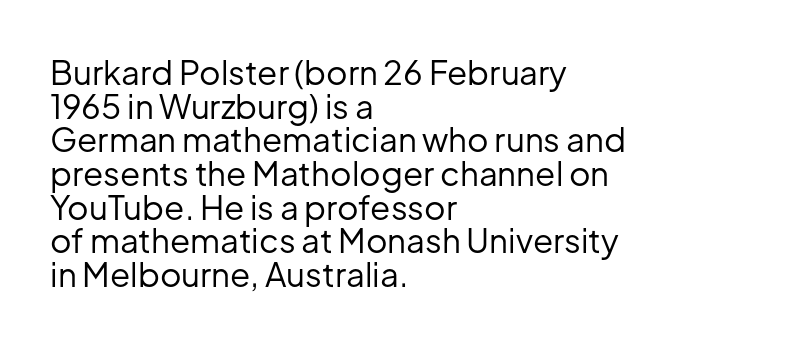
Descenders are the only things crossing below the line. Left-aligned paragraph, ragged on the right. This sample uses a sans-serif face. Compared with typical paragraphs, the rows here are closer together. The lettering stays uniformly vertical, giving the passage a roman look.
